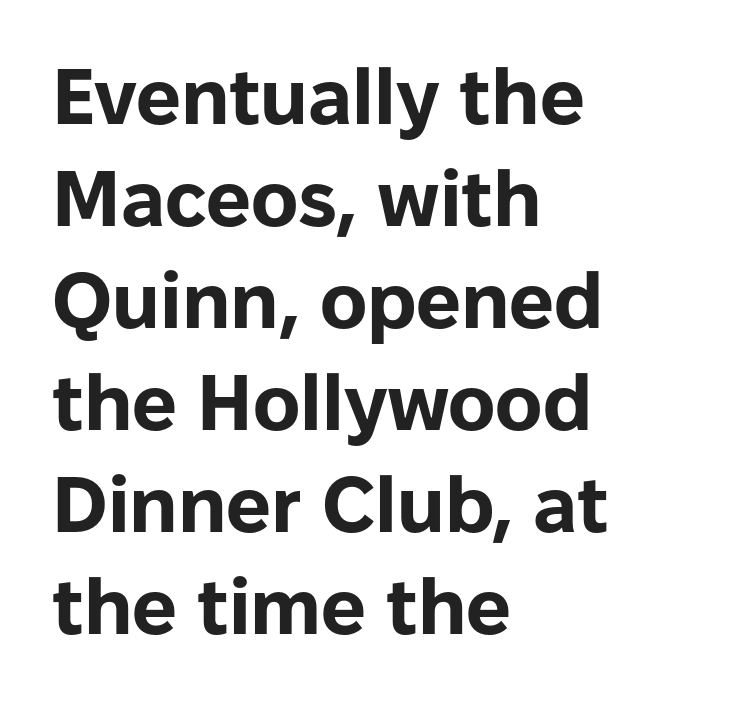
{"serif": "no", "italic": "no", "bold": "yes", "weight": "bold", "width": "normal", "stroke_contrast": "low", "x_height": "medium", "monospaced": "no", "underline": "no", "align": "left", "line_spacing": "normal", "line_spacing_ratio": 1.29, "letter_spacing": "normal", "letter_spacing_em": 0.0, "glyph_px": 79}
